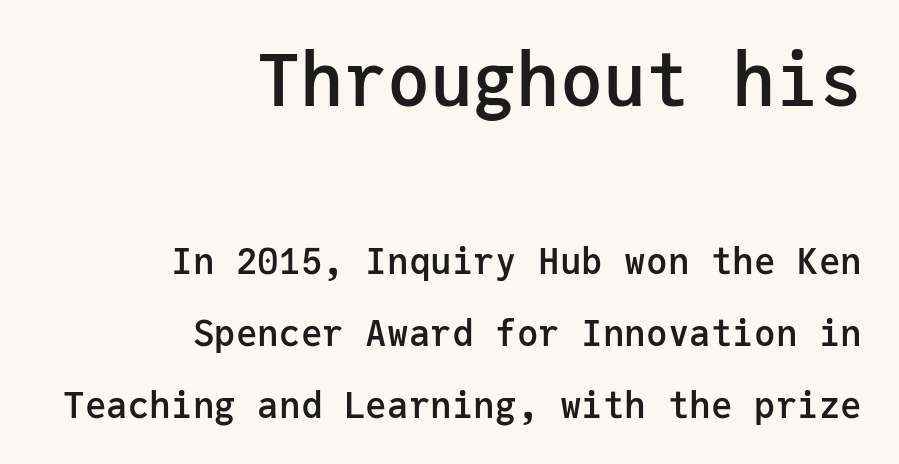
Widely set lines give the paragraph a tall, airy silhouette. The type is set solid horizontally, with unmodified tracking. Designer's note — italics off, roman on. These words are printed semibold, heavier than regular yet not bold.
